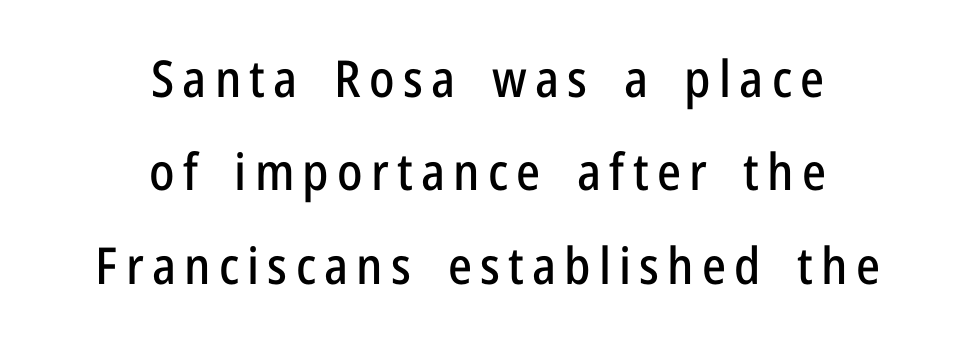
The image shows 51 px condensed sans-serif type, upright; set centered, line spacing 1.83x, not underlined; low stroke contrast and a medium x-height.
